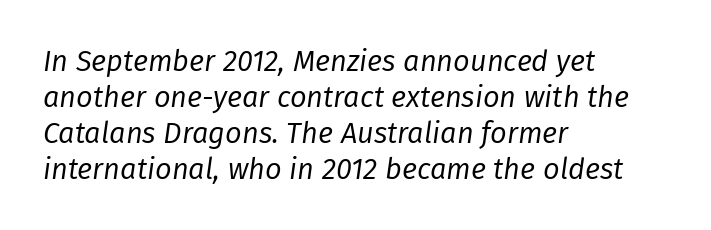
{"italic": "yes", "lean": "right", "slant_degrees": 8, "bold": "no", "weight": "regular", "width": "normal", "stroke_contrast": "low", "x_height": "medium", "monospaced": "no", "underline": "no", "align": "left", "line_spacing_ratio": 1.24, "letter_spacing": "normal", "letter_spacing_em": 0.0, "glyph_px": 29}
